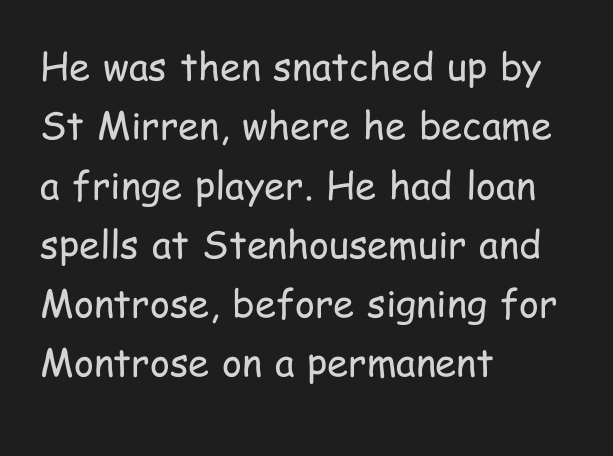
The tracking reads as untouched default to a designer's eye. Stroke terminals: plain, sans-serif. Nope, not italic — everything's standing straight. Quick note: interline space is typical.
